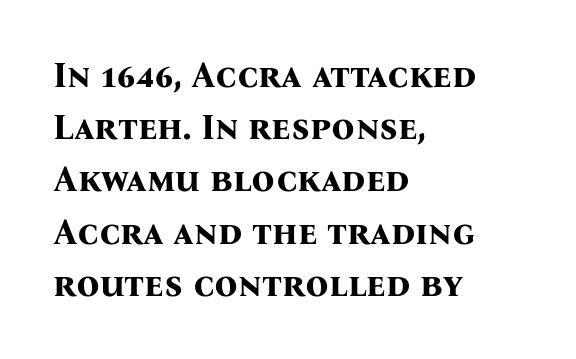
The compositor pushed each line to the left boundary. The specimen reads as upright at a glance. Is the letter spacing exaggerated? No — it looks like the ordinary default. Old-style or modern, the face here clearly has serifs. You could not count columns in this text — the font is proportionally spaced.
